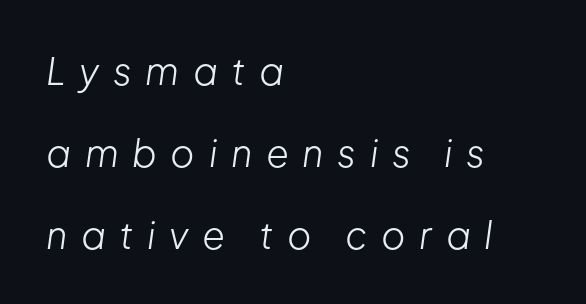
{"italic": "yes", "lean": "right", "slant_degrees": 8, "bold": "no", "weight": "light", "width": "normal", "stroke_contrast": "low", "x_height": "medium", "monospaced": "no", "underline": "no", "align": "left", "line_spacing": "loose", "line_spacing_ratio": 2.21, "letter_spacing": "wide", "letter_spacing_em": 0.37, "glyph_px": 37}
